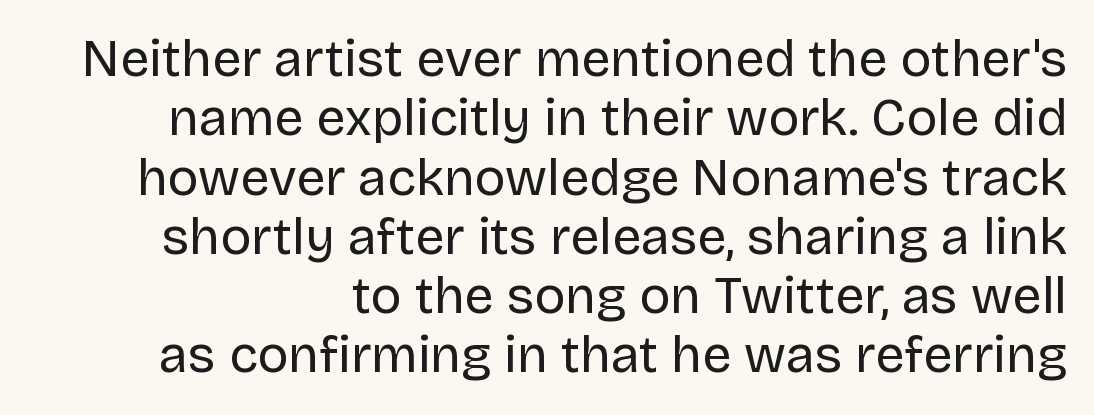
Q: Is the text bold? A: No.
Q: Is the text italic (slanted)? A: No, it is upright.
Q: Is the typeface a serif or a sans-serif typeface? A: Sans-serif.
Q: Is the text underlined? A: No.
Q: How is the paragraph aligned? A: Right-aligned.
Q: Is the spacing between letters normal or unusually wide? A: Normal.
Q: Is the spacing between lines tight, normal or loose? A: Tight.
Q: Width (condensed, normal, or wide)? A: Normal.
Q: Stroke contrast? A: Low.
Q: x-height? A: Large.
Q: Monospaced? A: No.
